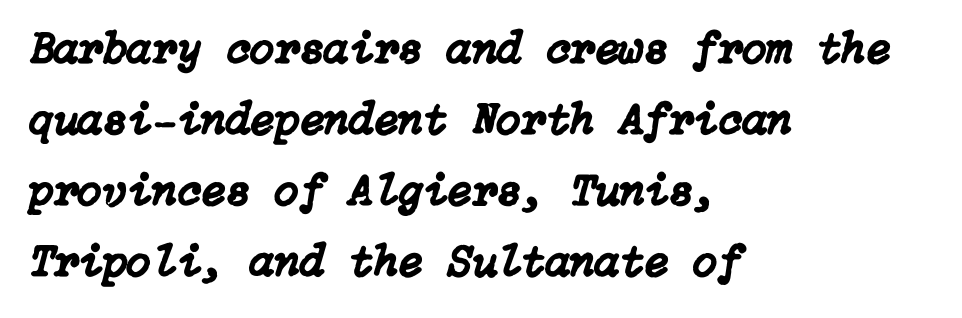
The image shows 45 px text type, italic (leaning right); set left-aligned, normal line spacing (1.58x), normal letter spacing, not underlined; low stroke contrast and a medium x-height.
